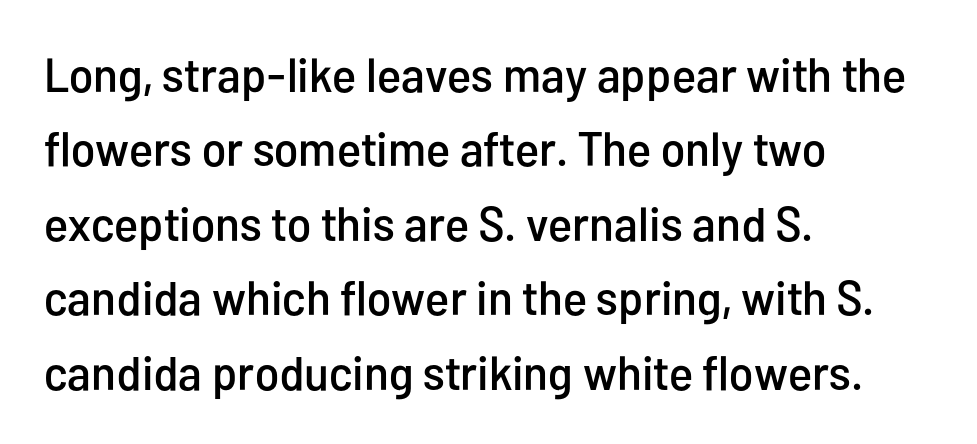
{"serif": "no", "italic": "no", "width": "condensed", "stroke_contrast": "low", "x_height": "medium", "monospaced": "no", "underline": "no", "align": "left", "line_spacing": "normal", "line_spacing_ratio": 1.55, "letter_spacing": "normal", "letter_spacing_em": 0.0, "glyph_px": 48}
